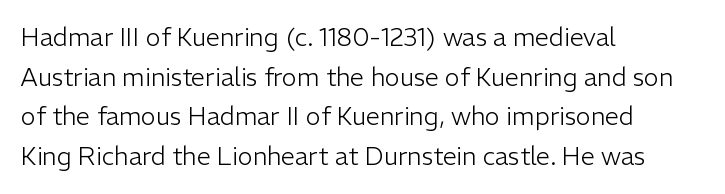
{"italic": "no", "bold": "no", "underline": "no", "align": "left", "line_spacing": "normal", "line_spacing_ratio": 1.59, "letter_spacing": "normal", "letter_spacing_em": 0.0, "glyph_px": 25}
